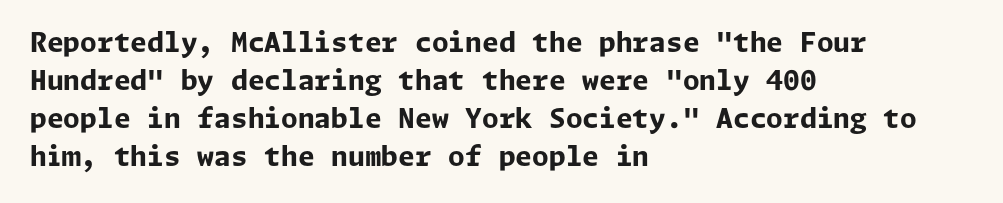
The image shows 27 px bold type, upright; set left-aligned, normal line spacing (1.41x), normal letter spacing, not underlined.
